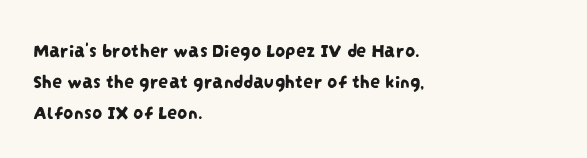
The image shows 20 px text type; set left-aligned, normal line spacing (1.54x), normal letter spacing, not underlined.
